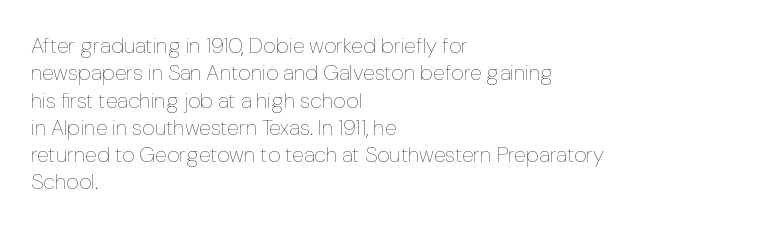
The image shows 22 px text type, upright; set left-aligned, line spacing 1.24x, normal letter spacing, not underlined.
